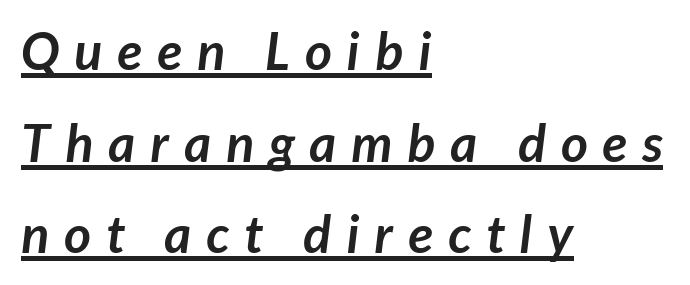
Q: Is the text bold? A: Yes.
Q: Is the typeface a serif or a sans-serif typeface? A: Sans-serif.
Q: Is the text underlined? A: Yes.
Q: How is the paragraph aligned? A: Left-aligned.
Q: Is the spacing between letters normal or unusually wide? A: Unusually wide.
Q: Width (condensed, normal, or wide)? A: Normal.
Q: Stroke contrast? A: Low.
Q: x-height? A: Medium.
Q: Monospaced? A: No.
